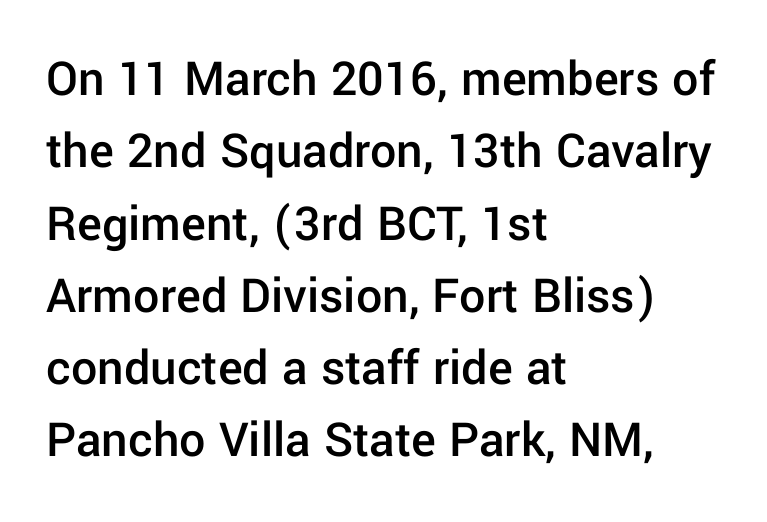
This sample keeps an unexceptional amount of space between lines. Bold? Not quite — semibold, heavier than regular but stopping short. The glyphs in this specimen are sans serif. Is the letter spacing exaggerated? No — it looks like the ordinary default.
